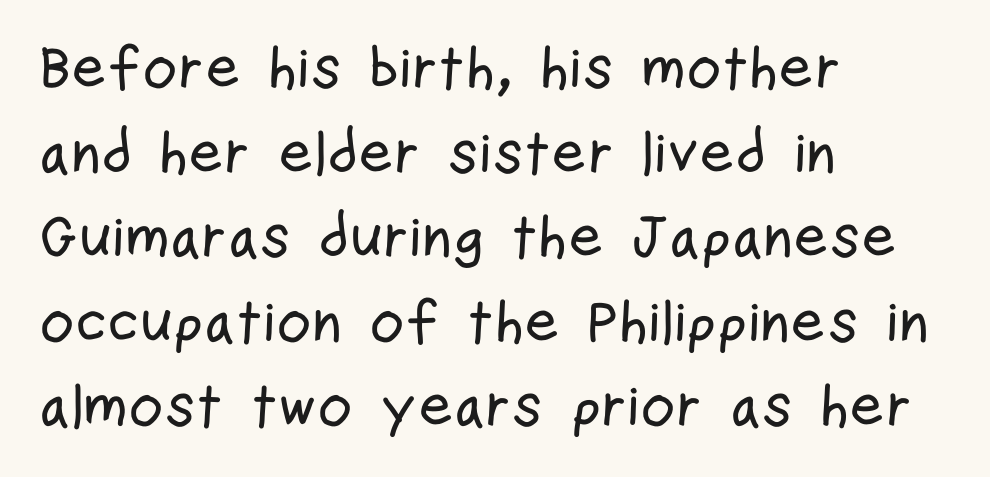
Left-aligned paragraph, ragged on the right. Between one letter and the next there's only the usual sliver of space. This is sans-serif lettering, the kind often seen on screens and signage. A typesetter would call this proportional, since set widths differ per character. Each new line begins a customary step beneath the previous one.
